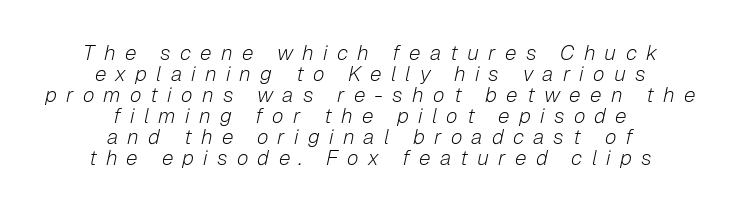
{"italic": "yes", "lean": "right", "slant_degrees": 12, "bold": "no", "underline": "no", "align": "center", "line_spacing": "tight", "line_spacing_ratio": 1.0, "letter_spacing": "wide", "letter_spacing_em": 0.44, "glyph_px": 21}
